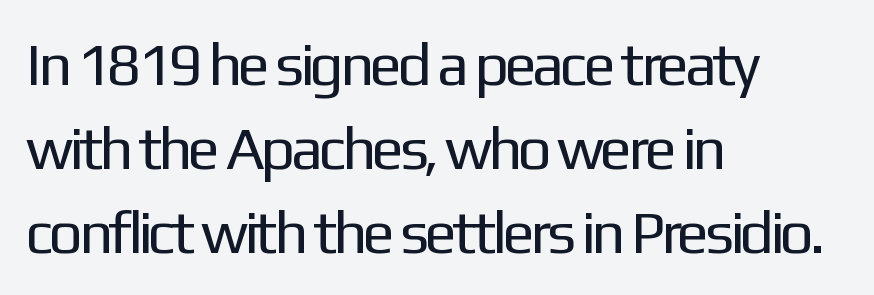
The image shows 60 px regular-weight sans-serif type, upright; set left-aligned, normal line spacing (1.4x), normal letter spacing, not underlined; low stroke contrast and a medium x-height.
